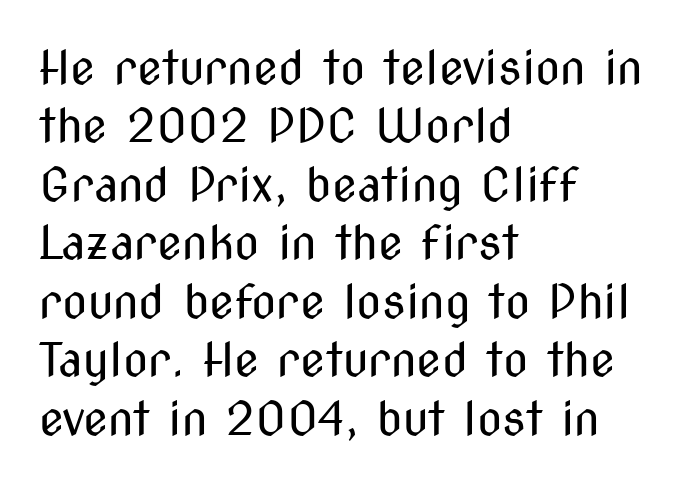
Q: Is the text bold? A: No.
Q: Is the text italic (slanted)? A: No, it is upright.
Q: Is the typeface a serif or a sans-serif typeface? A: Sans-serif.
Q: Is the text underlined? A: No.
Q: How is the paragraph aligned? A: Left-aligned.
Q: Is the spacing between letters normal or unusually wide? A: Normal.
Q: Is the spacing between lines tight, normal or loose? A: Normal.
Q: Width (condensed, normal, or wide)? A: Condensed.
Q: Stroke contrast? A: Medium.
Q: x-height? A: Medium.
Q: Monospaced? A: No.
